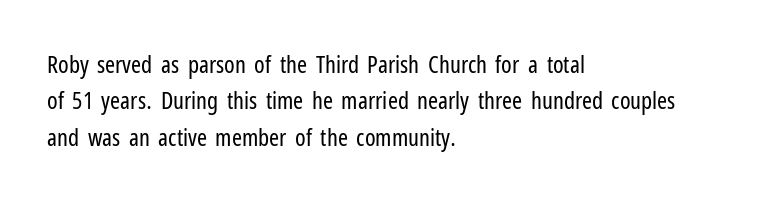
Q: Is the text bold? A: No.
Q: Is the text italic (slanted)? A: No, it is upright.
Q: Is the text underlined? A: No.
Q: How is the paragraph aligned? A: Left-aligned.
Q: Is the spacing between letters normal or unusually wide? A: Normal.
Q: Is the spacing between lines tight, normal or loose? A: Normal.
